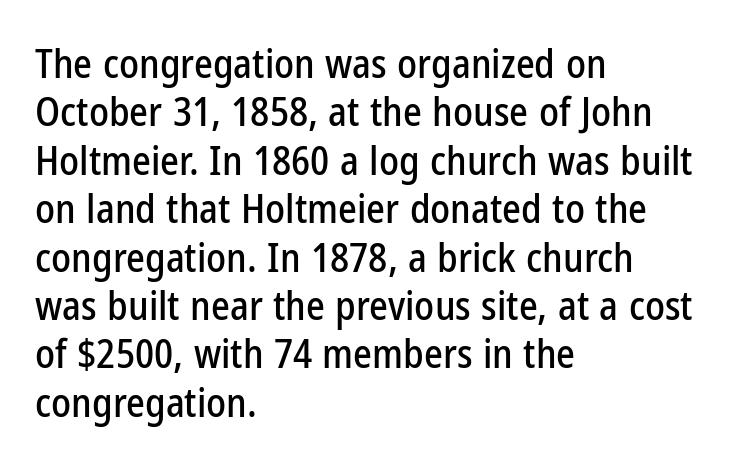
Is this a fixed-width face? No — the glyphs have proportional, varying widths. Upright lettering throughout. Note: no serifs on the glyphs. Clear beneath every line of the passage. The line texture is even and compact thanks to regular tracking. These lines are set flush left with a ragged right edge.
